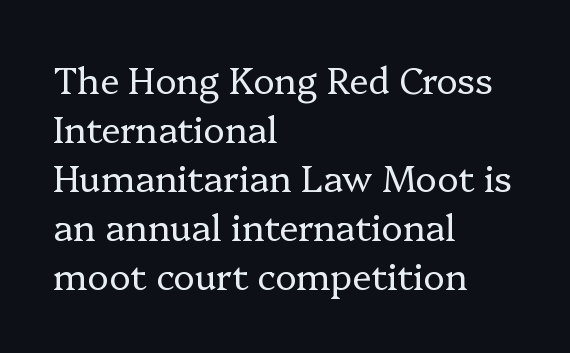
Note the varied advance widths — an 'i' is clearly narrower than an 'm'. Which margin do the lines hug? The left one — the right edge is uneven. Descenders hang freely into open space. The typeface chosen for these lines features serifs. Short note: letters normally spaced.
